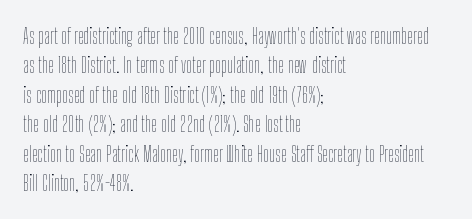
The image shows 21 px text type, upright; set left-aligned, normal line spacing (1.4x), normal letter spacing, not underlined.
